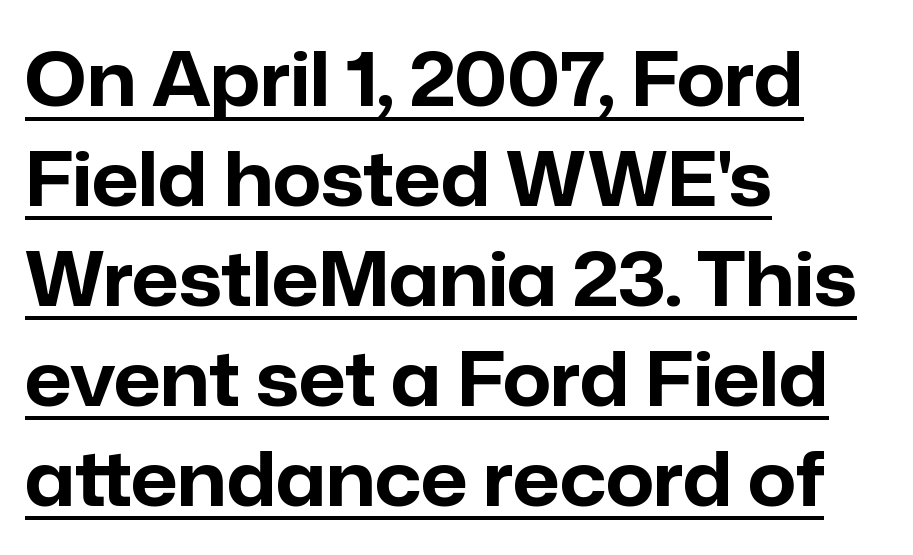
The image shows 74 px bold sans-serif type, upright; set left-aligned, normal line spacing (1.35x), normal letter spacing, underlined; low stroke contrast and a medium x-height.
